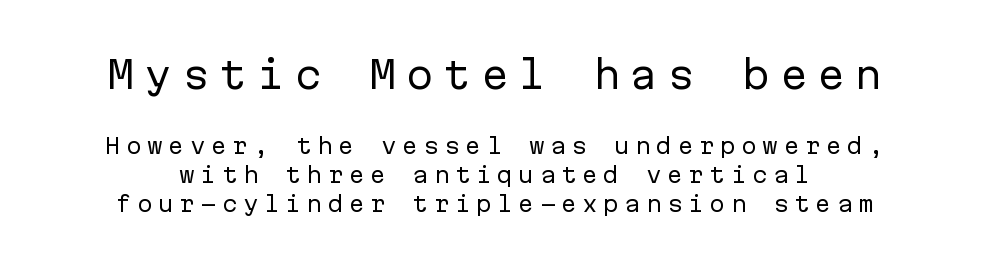
The image shows 37 px regular-weight sans-serif type, upright, monospaced; set normal line spacing (1.38x), unusually wide letter spacing (+0.26 em), not underlined; the first (top) block is 1.76x larger; low stroke contrast and a medium x-height.
